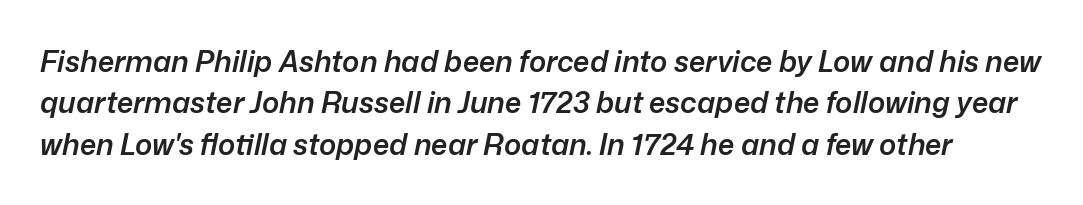
The letters advance in unequal steps, a hallmark of proportional type. There is no visible air inserted between adjacent glyphs. Quick note: interline space is typical. Italic? Definitely — the glyphs are oblique. Is the type bold? Partly — it's a semibold, heavier than regular but not fully bold.
